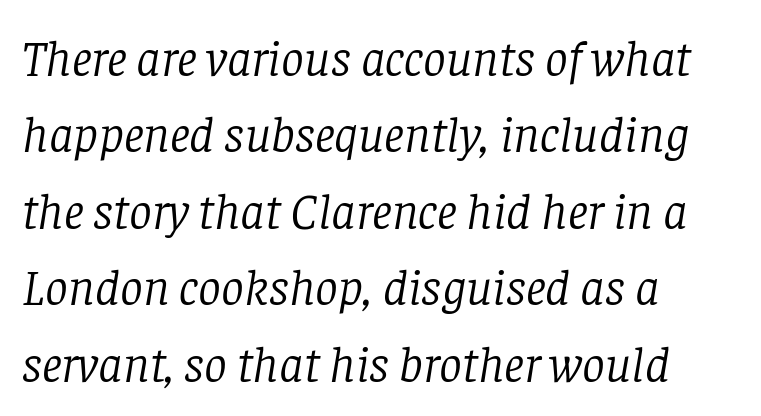
The face used here is rendered with its standard letterfit. If you drew a line through each stem, it would be angled. Weight: regular or lighter. The area under the type is left untouched. Horizontal bands of white between lines are of average thickness.
